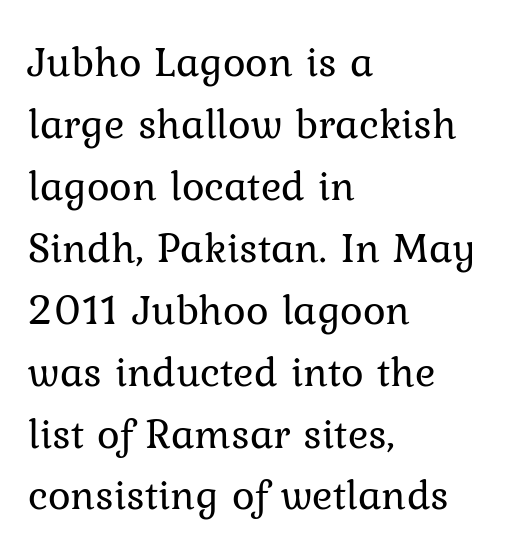
The image shows 43 px regular-weight serif type, upright; set left-aligned, normal line spacing (1.44x), normal letter spacing, not underlined; low stroke contrast and a medium x-height.
